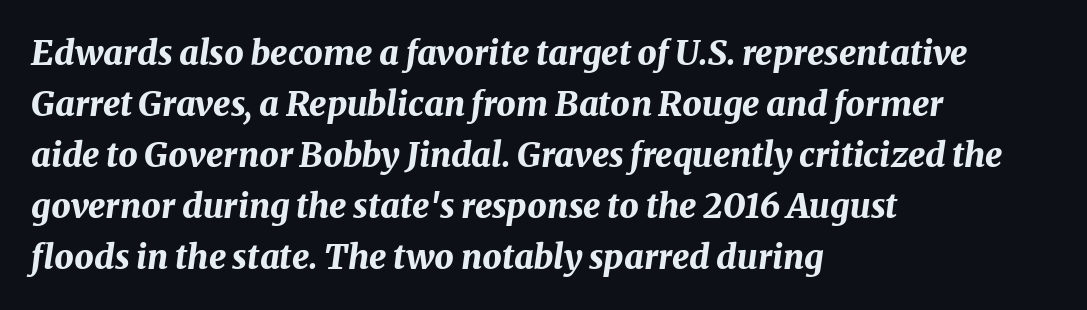
The image shows 34 px bold type, italic (leaning right); set left-aligned, normal line spacing (1.5x), normal letter spacing, not underlined; medium stroke contrast and a medium x-height.
